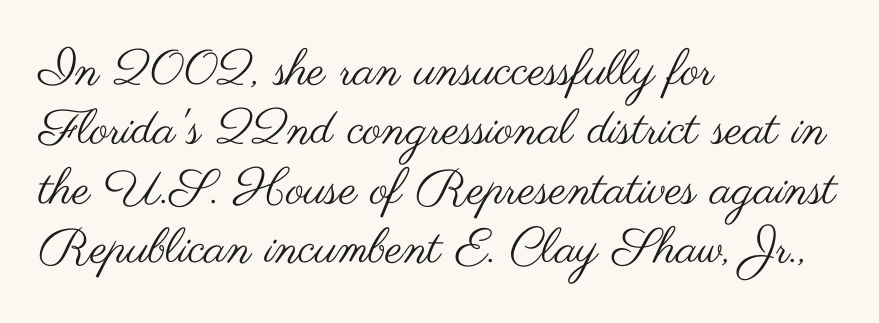
{"serif": "no", "bold": "no", "weight": "regular", "width": "wide", "stroke_contrast": "medium", "x_height": "small", "monospaced": "no", "underline": "no", "align": "left", "line_spacing_ratio": 1.21, "letter_spacing": "normal", "letter_spacing_em": 0.0, "glyph_px": 49}
